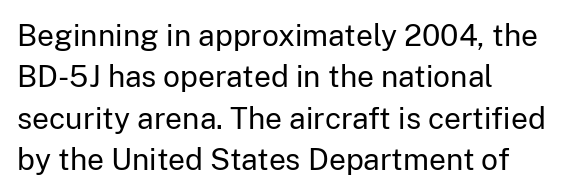
Q: Is the text bold? A: No.
Q: Is the text italic (slanted)? A: No, it is upright.
Q: Is the typeface a serif or a sans-serif typeface? A: Sans-serif.
Q: Is the text underlined? A: No.
Q: How is the paragraph aligned? A: Left-aligned.
Q: Is the spacing between letters normal or unusually wide? A: Normal.
Q: Is the spacing between lines tight, normal or loose? A: Normal.
Q: Width (condensed, normal, or wide)? A: Normal.
Q: Stroke contrast? A: Low.
Q: x-height? A: Medium.
Q: Monospaced? A: No.
